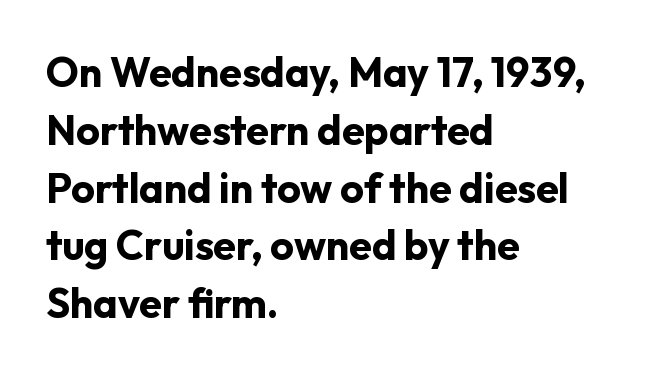
The face used here is a sans, in the tradition of grotesques and geometrics. Posture: straight, roman, zero tilt. Stroke thickness is high; the sample reads as a true bold. Nobody touched the tracking dial on this one. A bare baseline throughout the passage. The rendering anchors every line to the left-hand side.
